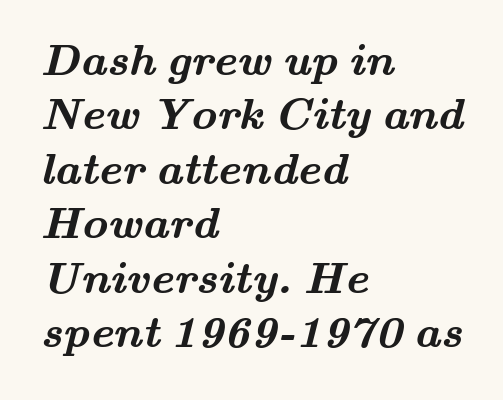
{"serif": "yes", "bold": "yes", "weight": "semibold", "width": "wide", "stroke_contrast": "medium", "x_height": "small", "monospaced": "no", "underline": "no", "align": "left", "line_spacing_ratio": 1.21, "letter_spacing": "normal", "letter_spacing_em": 0.0, "glyph_px": 45}
